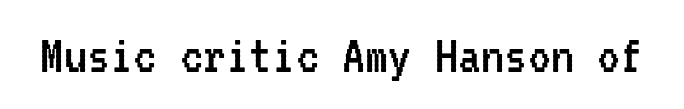
Every character sits straight up, as roman type does. Anything drawn beneath the words? Only blank space. This sample has the even, mechanical cadence of fixed-width lettering. Tracking here is standard; glyphs follow each other at the usual distance.
